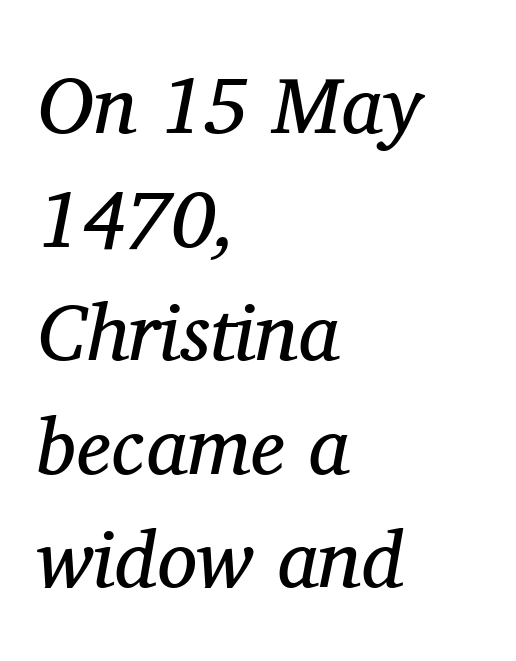
Q: Is the text bold? A: No.
Q: Is the text italic (slanted)? A: Yes, it leans right by about 11 degrees.
Q: Is the typeface a serif or a sans-serif typeface? A: Serif.
Q: Is the text underlined? A: No.
Q: How is the paragraph aligned? A: Left-aligned.
Q: Is the spacing between letters normal or unusually wide? A: Normal.
Q: Is the spacing between lines tight, normal or loose? A: Normal.
Q: Width (condensed, normal, or wide)? A: Normal.
Q: Stroke contrast? A: Medium.
Q: x-height? A: Medium.
Q: Monospaced? A: No.
